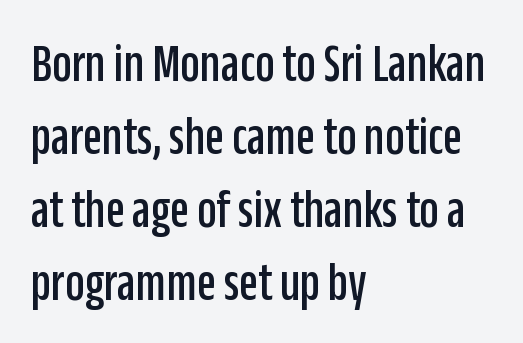
{"serif": "no", "italic": "no", "width": "condensed", "stroke_contrast": "low", "x_height": "large", "monospaced": "no", "underline": "no", "align": "left", "line_spacing": "normal", "line_spacing_ratio": 1.33, "letter_spacing": "normal", "letter_spacing_em": 0.0, "glyph_px": 55}
